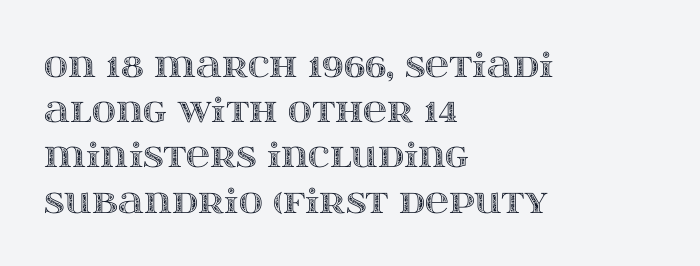
The image shows 33 px wide type, upright; set left-aligned, normal line spacing (1.37x), normal letter spacing, not underlined; a large x-height.
